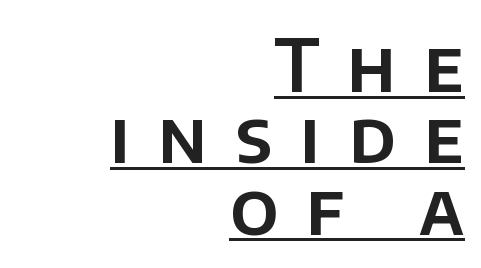
A student would call this right alignment; a typographer would say flush right, rag left. The text was rendered using a sans face with plain stroke endings. Tracking here is generous; glyphs stand well apart from one another. The rendering uses a small line-height, squeezing the rows.
